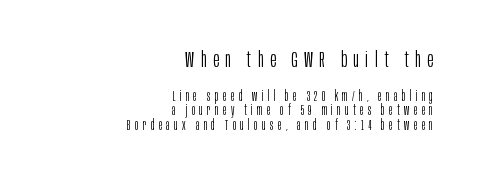
Q: Is the text bold? A: No.
Q: Is the text italic (slanted)? A: No, it is upright.
Q: Is the text underlined? A: No.
Q: How is the paragraph aligned? A: Right-aligned.
Q: Is the spacing between letters normal or unusually wide? A: Unusually wide.
Q: Is the spacing between lines tight, normal or loose? A: Tight.
Q: Which block of text is set in a larger size, the first (top) or the second (bottom)? A: The first (top) one.
